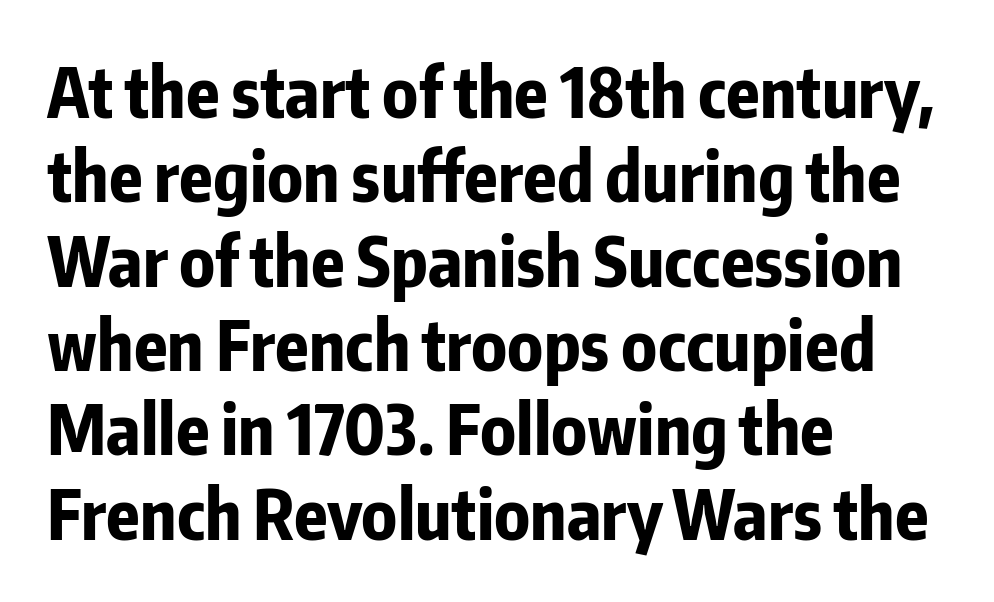
Note the varied advance widths — an 'i' is clearly narrower than an 'm'. The glyphs have the mass of a bold cut. Lines of text with bare space underneath. The rendering anchors every line to the left-hand side. The axis of the letterforms is exactly vertical.
